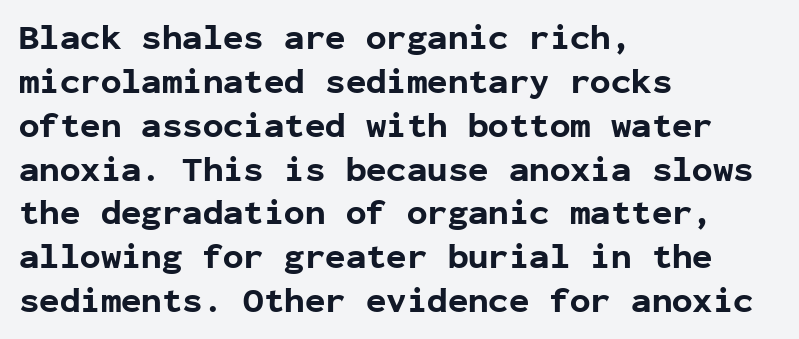
The string is rendered with underlining switched off. You could call the tracking neutral — neither tight nor loose. Rows of type keep a routine distance in the vertical direction. Vertical strokes here are truly vertical.
